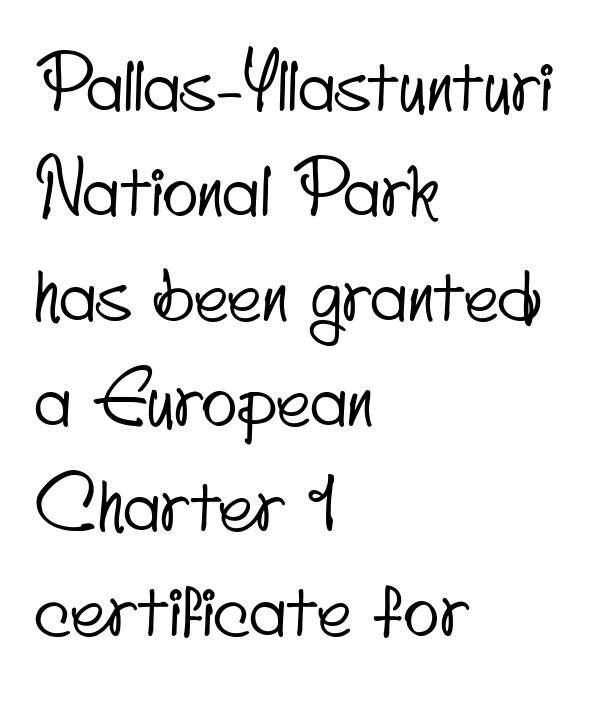
Vertical spacing — default. The text was rendered using a sans face with plain stroke endings. Characters follow at the spacing the type designer built in. Teacher's note: observe the even left margin — that is flush-left alignment. No word sits above an underline.
